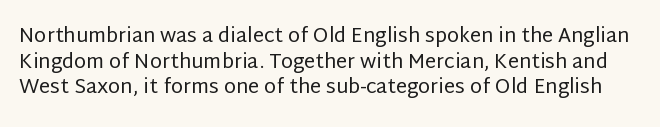
Q: Is the text bold? A: No.
Q: Is the text italic (slanted)? A: No, it is upright.
Q: Is the text underlined? A: No.
Q: Is the spacing between letters normal or unusually wide? A: Normal.
Q: Is the spacing between lines tight, normal or loose? A: Normal.
